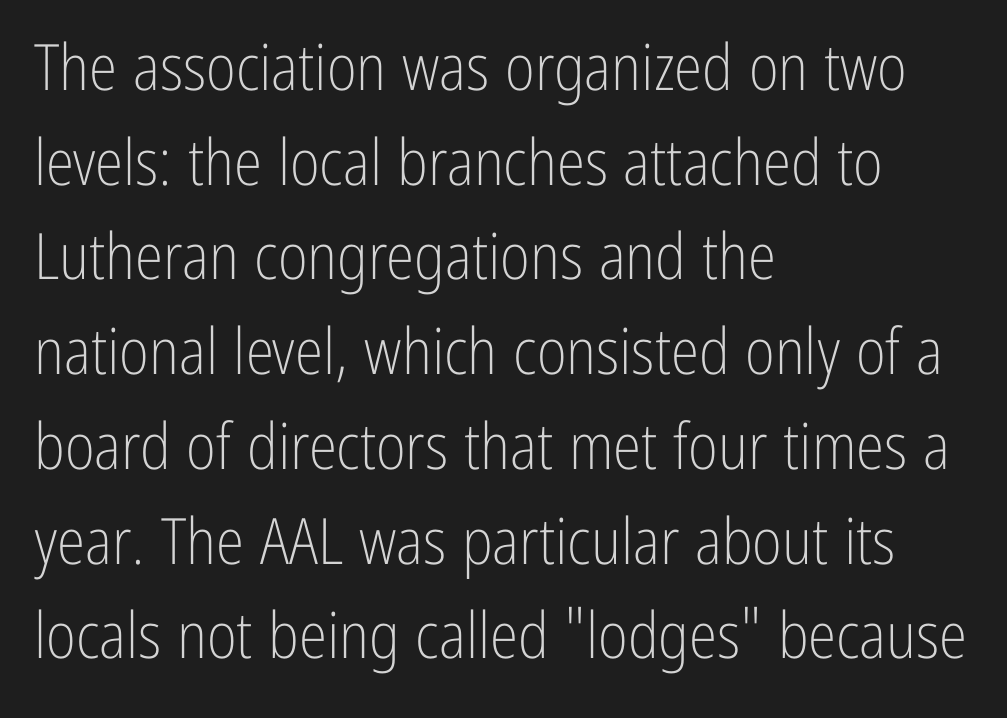
{"serif": "no", "italic": "no", "bold": "no", "weight": "light", "width": "condensed", "stroke_contrast": "low", "x_height": "medium", "monospaced": "no", "underline": "no", "align": "left", "line_spacing": "normal", "line_spacing_ratio": 1.48, "letter_spacing": "normal", "letter_spacing_em": 0.0, "glyph_px": 64}
